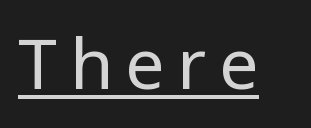
{"serif": "no", "italic": "no", "bold": "no", "weight": "regular", "width": "normal", "stroke_contrast": "low", "x_height": "medium", "monospaced": "no", "underline": "yes", "glyph_px": 70}
